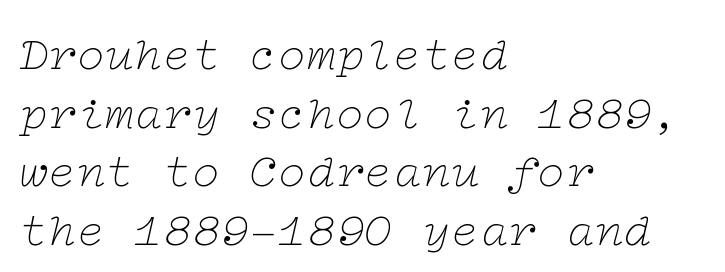
The face used here is rendered with its standard letterfit. The typesetter chose a ragged-right arrangement here. Rendered with sloped, italic letterforms. Glance below the letters and you will spot only blank space.
